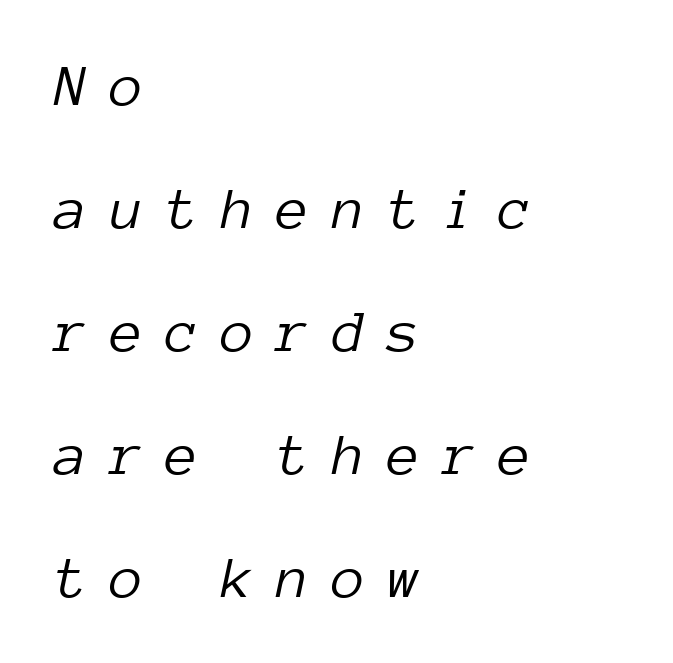
{"italic": "yes", "lean": "right", "slant_degrees": 12, "bold": "no", "weight": "light", "width": "normal", "stroke_contrast": "low", "x_height": "medium", "monospaced": "yes", "underline": "no", "align": "left", "line_spacing": "loose", "line_spacing_ratio": 2.05, "letter_spacing": "wide", "letter_spacing_em": 0.38, "glyph_px": 60}
